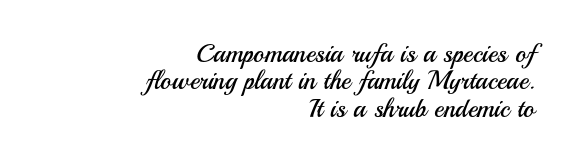
Students, note that the glyphs here touch the page at normal intervals. The typesetting does not lean heavy: it is not bold. The zone under the glyphs is completely vacant. Vertically, the passage feels compressed, each row crowding the next.
